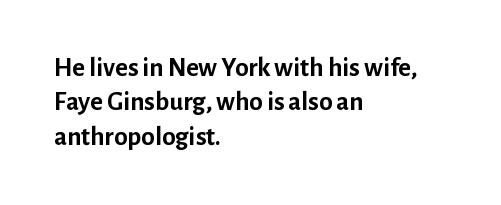
The image shows 27 px bold type, upright; set left-aligned, normal line spacing (1.27x), normal letter spacing, not underlined.
